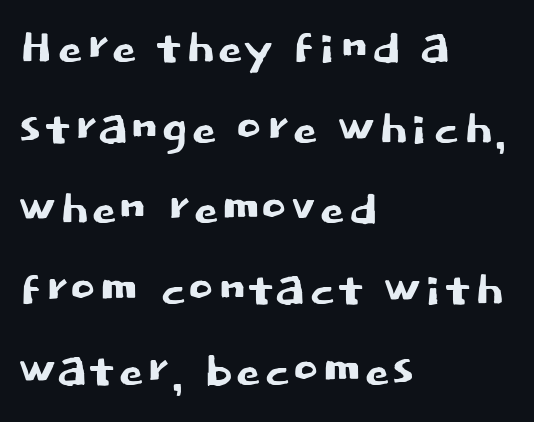
Q: Is the text italic (slanted)? A: No, it is upright.
Q: Is the typeface a serif or a sans-serif typeface? A: Sans-serif.
Q: Is the text underlined? A: No.
Q: How is the paragraph aligned? A: Left-aligned.
Q: Is the spacing between letters normal or unusually wide? A: Normal.
Q: Is the spacing between lines tight, normal or loose? A: Normal.
Q: Width (condensed, normal, or wide)? A: Normal.
Q: Stroke contrast? A: Low.
Q: x-height? A: Large.
Q: Monospaced? A: No.
